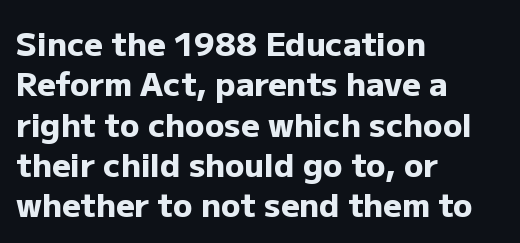
{"serif": "no", "italic": "no", "bold": "yes", "weight": "heavy", "width": "normal", "stroke_contrast": "low", "x_height": "medium", "monospaced": "no", "underline": "no", "align": "left", "line_spacing": "normal", "line_spacing_ratio": 1.26, "letter_spacing": "normal", "letter_spacing_em": 0.0, "glyph_px": 32}
